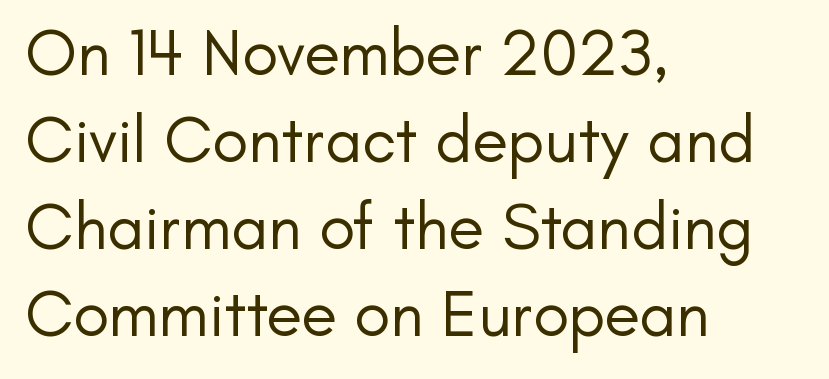
The image shows 66 px regular-weight sans-serif type, upright; set left-aligned, normal line spacing (1.32x), normal letter spacing, not underlined; low stroke contrast and a small x-height.
